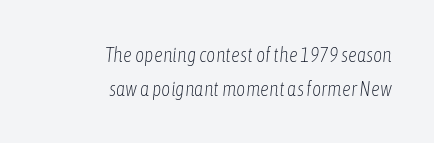
Is the type slanted? Yes — the strokes lean at a clear angle. In terms of letterspacing, this is plain default setting. The area under the type is left untouched. Weight: regular or lighter. Is there much room between lines? A standard amount, neither cramped nor airy. These lines are set flush right with a ragged left edge.
